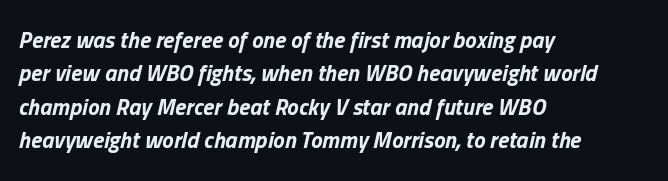
The image shows 23 px bold type, italic (leaning right); set left-aligned, normal line spacing (1.45x), normal letter spacing, not underlined.
